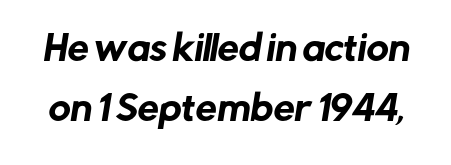
The image shows 34 px sans-serif type; set line spacing 1.76x, normal letter spacing, not underlined; low stroke contrast and a medium x-height.
